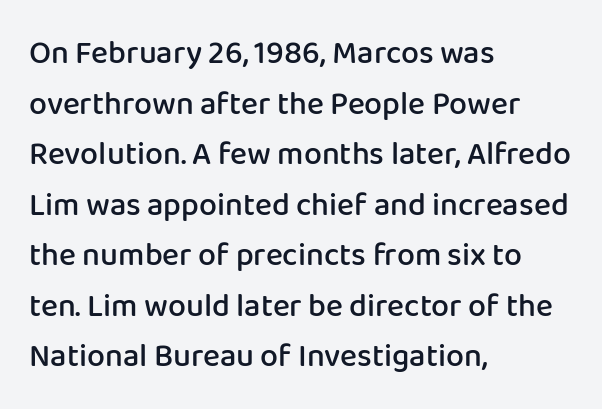
{"serif": "no", "italic": "no", "bold": "semi", "weight": "semibold", "width": "normal", "stroke_contrast": "low", "x_height": "medium", "monospaced": "no", "underline": "no", "align": "left", "line_spacing": "normal", "line_spacing_ratio": 1.58, "letter_spacing": "normal", "letter_spacing_em": 0.0, "glyph_px": 32}
